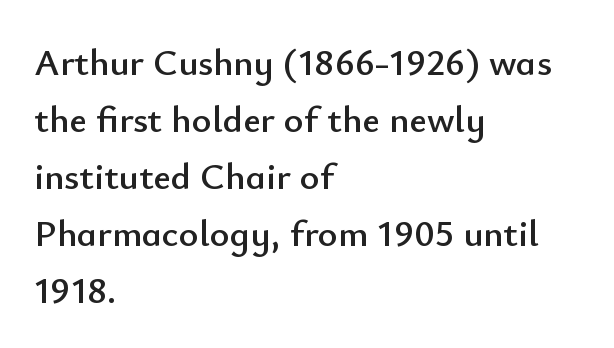
How are the letters spaced? Ordinarily, with no added tracking. The rendering uses natural spacing where letterforms have individual widths. Descenders hang freely into open space. A sans-serif font was chosen for this passage. Every row of glyphs begins at an identical x-position on the left. Does the lettering tilt? It doesn't — this is upright.
